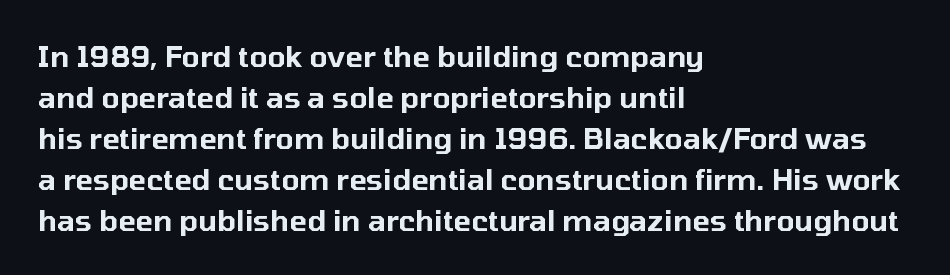
A bare baseline throughout the passage. The block of text has a typical density, with ordinary space between rows. Do the letters lean? They stand straight. The tracking reads as untouched default to a designer's eye.
